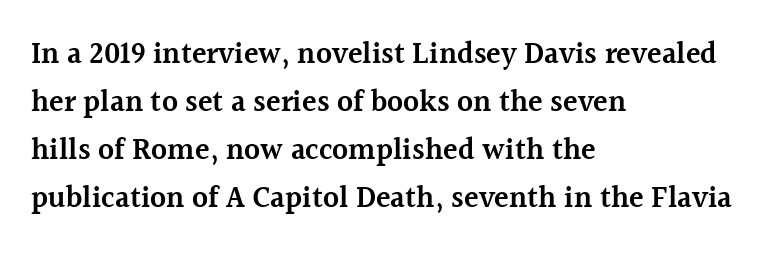
Q: Is the text bold? A: Semi-bold.
Q: Is the text italic (slanted)? A: No, it is upright.
Q: Is the typeface a serif or a sans-serif typeface? A: Serif.
Q: Is the text underlined? A: No.
Q: How is the paragraph aligned? A: Left-aligned.
Q: Is the spacing between letters normal or unusually wide? A: Normal.
Q: Is the spacing between lines tight, normal or loose? A: Normal.
Q: Width (condensed, normal, or wide)? A: Normal.
Q: x-height? A: Medium.
Q: Monospaced? A: No.
